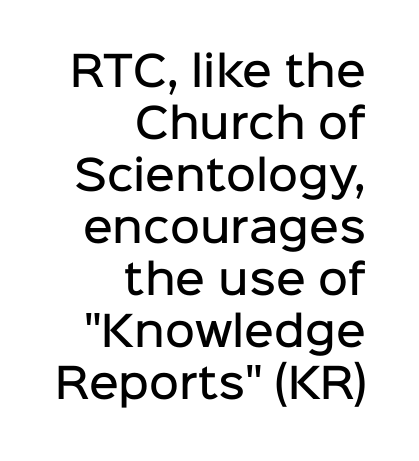
The image shows 41 px semibold sans-serif type, upright; set right-aligned, normal line spacing (1.27x), normal letter spacing, not underlined; low stroke contrast and a medium x-height.
